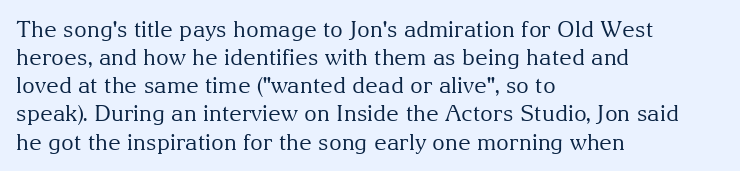
Normally led — the rows are evenly, conventionally spaced. Underlining? Definitely not there. The axis of the letterforms is exactly vertical. The passage is arranged the way most books set body copy — flush left. Default kerning and tracking; the words read as compact shapes.
